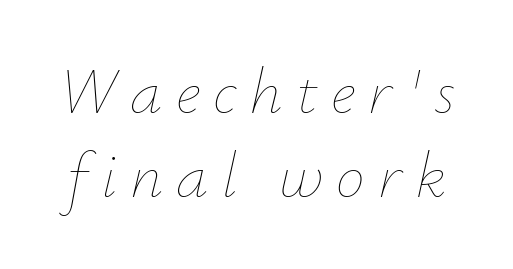
Q: Is the text bold? A: No.
Q: Is the text italic (slanted)? A: Yes, it leans right by about 12 degrees.
Q: Is the text underlined? A: No.
Q: Is the spacing between letters normal or unusually wide? A: Unusually wide.
Q: Is the spacing between lines tight, normal or loose? A: Normal.
Q: Width (condensed, normal, or wide)? A: Normal.
Q: Stroke contrast? A: Low.
Q: x-height? A: Small.
Q: Monospaced? A: No.
